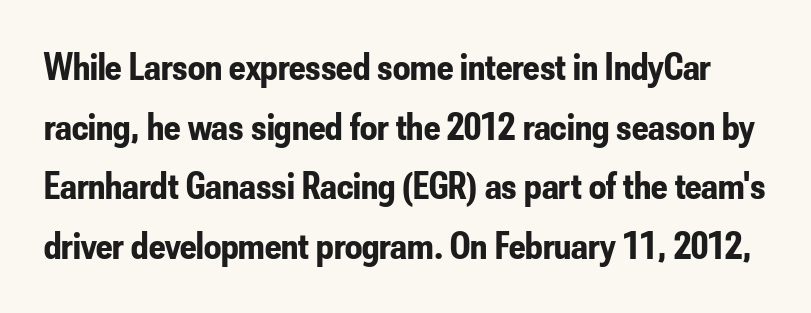
Q: Is the text bold? A: Yes.
Q: Is the text italic (slanted)? A: No, it is upright.
Q: Is the typeface a serif or a sans-serif typeface? A: Sans-serif.
Q: Is the text underlined? A: No.
Q: Is the spacing between letters normal or unusually wide? A: Normal.
Q: Is the spacing between lines tight, normal or loose? A: Normal.
Q: Width (condensed, normal, or wide)? A: Condensed.
Q: Stroke contrast? A: Low.
Q: x-height? A: Small.
Q: Monospaced? A: No.
